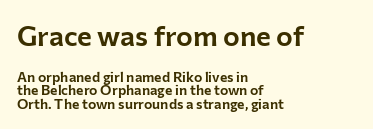
The image shows 28 px sans-serif type, upright; set left-aligned, tight line spacing (0.97x), normal letter spacing, not underlined; the first (top) block is 2.0x larger; low stroke contrast and a medium x-height.
